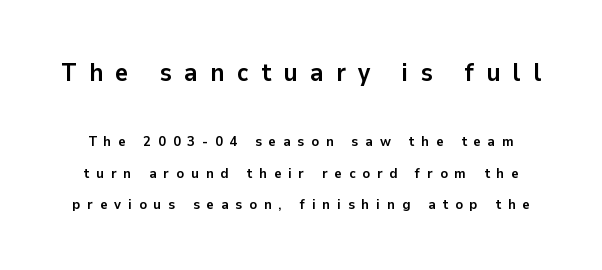
The image shows 25 px bold type, upright; set loose line spacing (2.25x), unusually wide letter spacing (+0.5 em), not underlined; the first (top) block is 1.79x larger.
